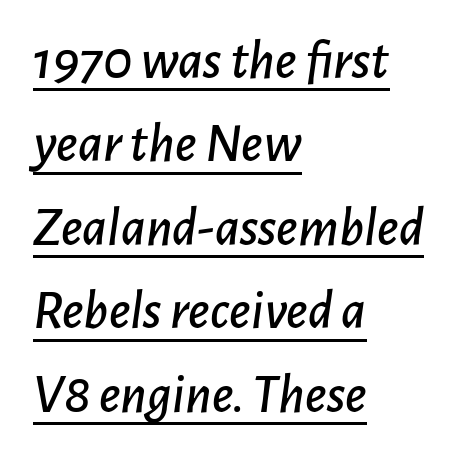
{"italic": "yes", "lean": "right", "slant_degrees": 7, "width": "normal", "stroke_contrast": "low", "x_height": "medium", "monospaced": "no", "underline": "yes", "align": "left", "line_spacing": "normal", "line_spacing_ratio": 1.49, "letter_spacing": "normal", "letter_spacing_em": 0.0, "glyph_px": 56}
